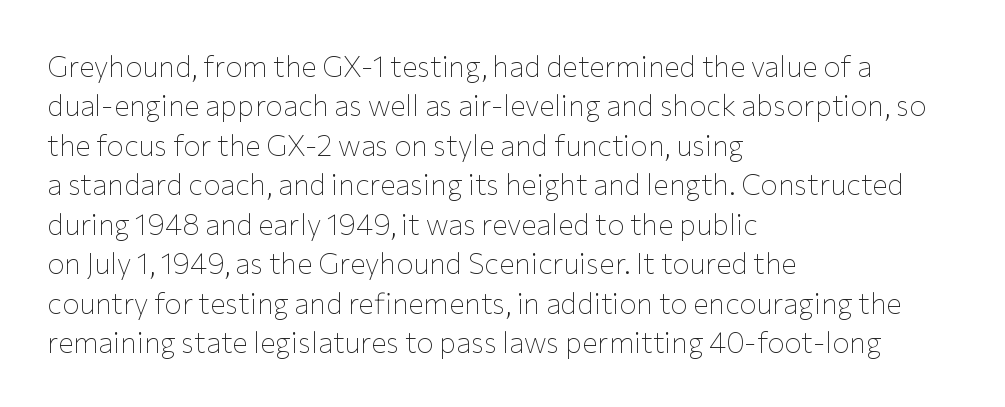
{"serif": "no", "italic": "no", "bold": "no", "weight": "thin", "width": "normal", "stroke_contrast": "low", "x_height": "medium", "monospaced": "no", "underline": "no", "align": "left", "line_spacing": "normal", "line_spacing_ratio": 1.36, "letter_spacing": "normal", "letter_spacing_em": 0.0, "glyph_px": 29}
